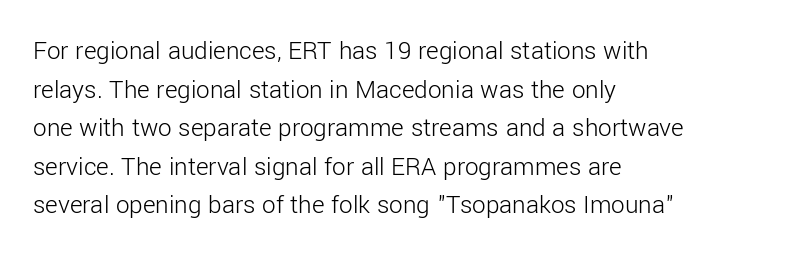
The image shows 27 px text type, upright; set left-aligned, normal line spacing (1.43x), normal letter spacing, not underlined.
